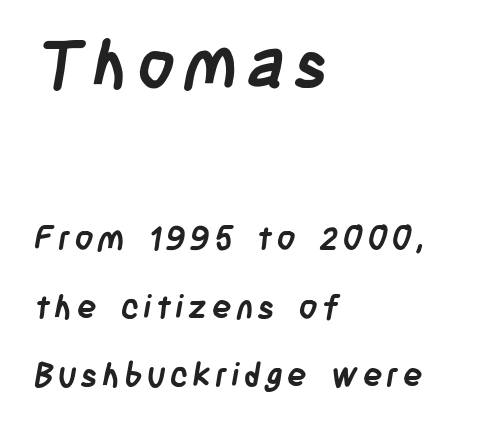
Q: Is the text bold? A: Yes.
Q: Is the typeface a serif or a sans-serif typeface? A: Sans-serif.
Q: Is the text underlined? A: No.
Q: How is the paragraph aligned? A: Left-aligned.
Q: Is the spacing between lines tight, normal or loose? A: Loose.
Q: Which block of text is set in a larger size, the first (top) or the second (bottom)? A: The first (top) one.
Q: Width (condensed, normal, or wide)? A: Condensed.
Q: Stroke contrast? A: Low.
Q: x-height? A: Large.
Q: Monospaced? A: No.
